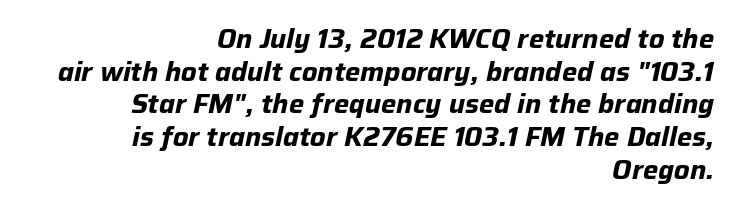
This sample uses an oblique cut, with every glyph tilted off the vertical. Honestly, there is no underline to notice here at all. The strokes are fattened all the way to bold. Compared with typical body copy, the letter spacing here is the same.
